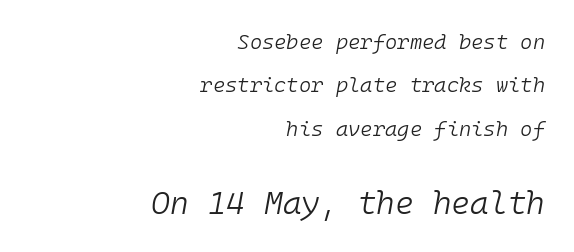
This is oblique type, the kind used for emphasis or titles. Default kerning and tracking; the words read as compact shapes. The space directly below the letters is spotless. Typeset ragged left — the right edge is the straight one. Heft: none added — not bold.
